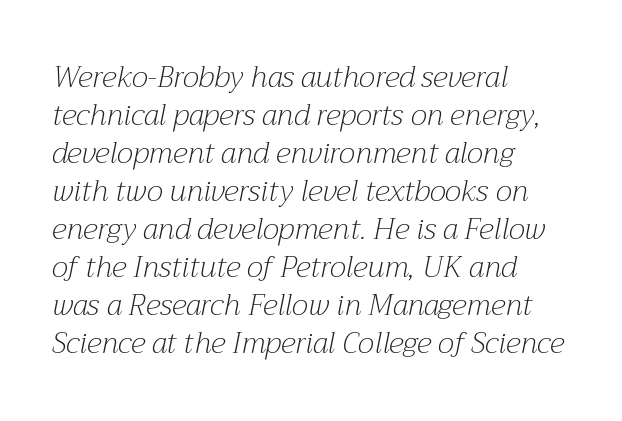
{"serif": "yes", "italic": "yes", "lean": "right", "slant_degrees": 12, "bold": "no", "weight": "light", "width": "normal", "stroke_contrast": "medium", "x_height": "medium", "monospaced": "no", "underline": "no", "align": "left", "line_spacing": "normal", "line_spacing_ratio": 1.31, "letter_spacing": "normal", "letter_spacing_em": 0.0, "glyph_px": 29}
